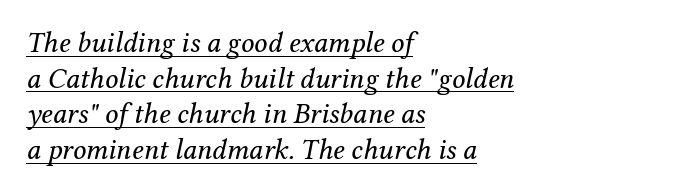
{"serif": "yes", "italic": "yes", "lean": "right", "slant_degrees": 12, "bold": "no", "weight": "regular", "width": "normal", "stroke_contrast": "medium", "x_height": "medium", "monospaced": "no", "underline": "yes", "align": "left", "line_spacing_ratio": 1.23, "letter_spacing": "normal", "letter_spacing_em": 0.0, "glyph_px": 29}
